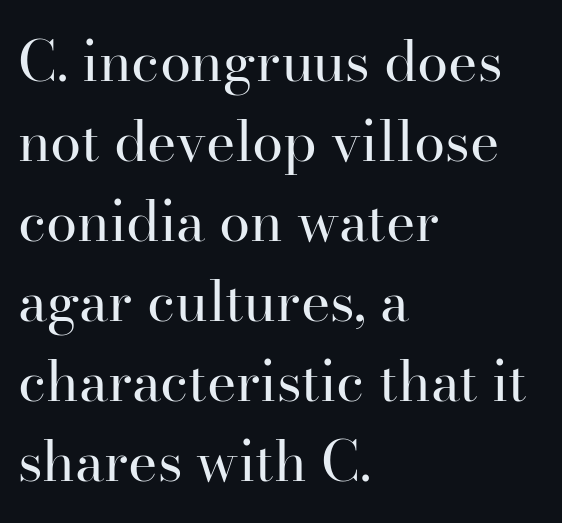
{"serif": "yes", "italic": "no", "bold": "no", "weight": "regular", "width": "normal", "stroke_contrast": "high", "x_height": "small", "monospaced": "no", "underline": "no", "align": "left", "line_spacing": "normal", "line_spacing_ratio": 1.43, "letter_spacing": "normal", "letter_spacing_em": 0.0, "glyph_px": 56}
